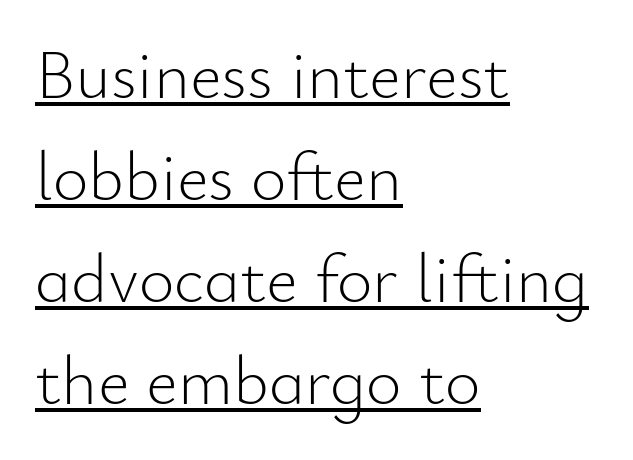
{"serif": "no", "italic": "no", "bold": "no", "weight": "light", "width": "normal", "stroke_contrast": "low", "x_height": "small", "monospaced": "no", "underline": "yes", "align": "left", "line_spacing": "normal", "line_spacing_ratio": 1.48, "letter_spacing": "normal", "letter_spacing_em": 0.0, "glyph_px": 69}
